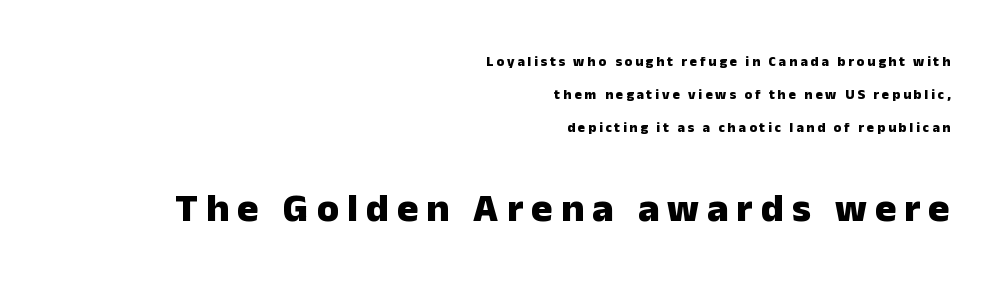
{"serif": "no", "italic": "no", "bold": "yes", "weight": "heavy", "width": "normal", "stroke_contrast": "low", "x_height": "medium", "monospaced": "no", "underline": "no", "align": "right", "line_spacing": "loose", "line_spacing_ratio": 2.37, "letter_spacing": "wide", "letter_spacing_em": 0.2, "larger_block": "second", "size_ratio": 2.86, "glyph_px": 40}
